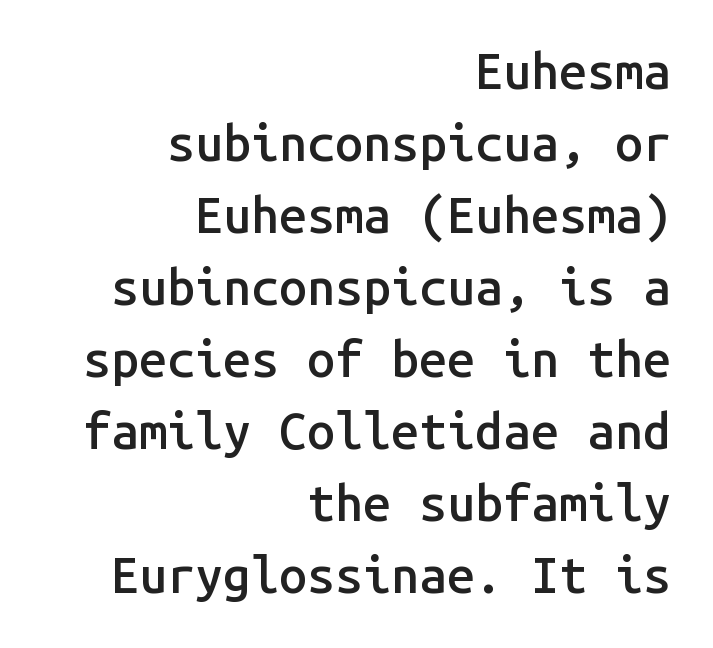
Q: Is the text bold? A: Semi-bold.
Q: Is the text italic (slanted)? A: No, it is upright.
Q: Is the typeface a serif or a sans-serif typeface? A: Sans-serif.
Q: Is the text underlined? A: No.
Q: How is the paragraph aligned? A: Right-aligned.
Q: Is the spacing between letters normal or unusually wide? A: Normal.
Q: Is the spacing between lines tight, normal or loose? A: Normal.
Q: Width (condensed, normal, or wide)? A: Normal.
Q: Stroke contrast? A: Low.
Q: x-height? A: Medium.
Q: Monospaced? A: Yes.
